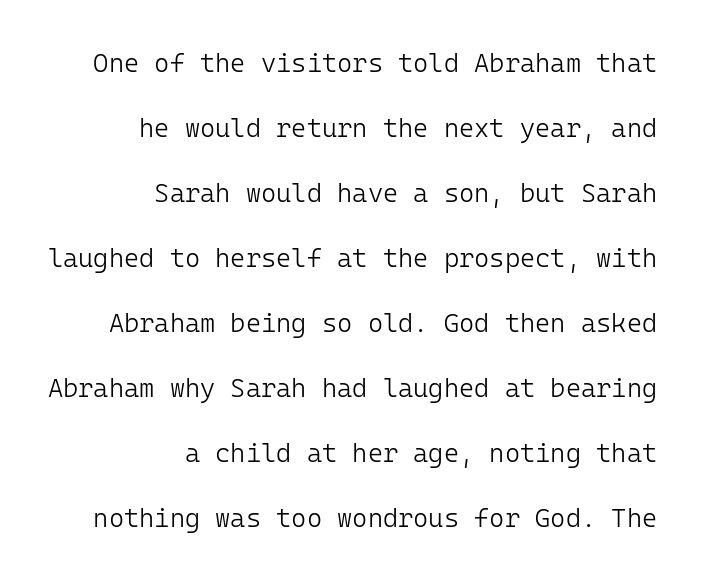
Q: Is the text bold? A: No.
Q: Is the text italic (slanted)? A: No, it is upright.
Q: Is the text underlined? A: No.
Q: How is the paragraph aligned? A: Right-aligned.
Q: Is the spacing between letters normal or unusually wide? A: Normal.
Q: Is the spacing between lines tight, normal or loose? A: Loose.
